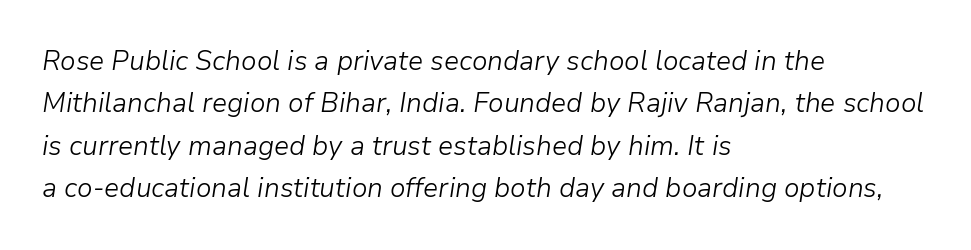
Regular leading. These glyphs show unthickened strokes, regular width or finer. Every character sits at an angle, as italics do. Each word holds together tightly as a unit, with standard inter-letter gaps.
